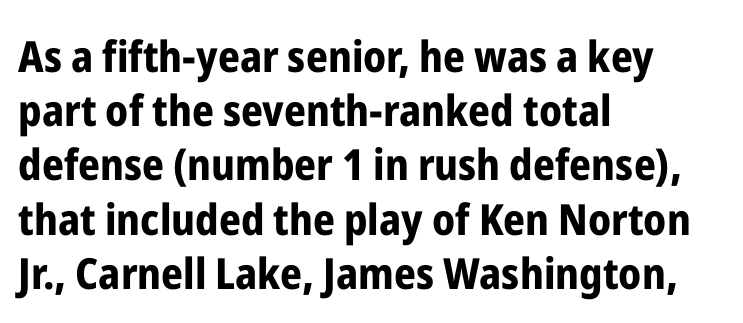
{"serif": "no", "italic": "no", "bold": "yes", "weight": "bold", "width": "condensed", "stroke_contrast": "low", "x_height": "medium", "monospaced": "no", "underline": "no", "align": "left", "line_spacing": "normal", "line_spacing_ratio": 1.26, "letter_spacing": "normal", "letter_spacing_em": 0.0, "glyph_px": 43}
